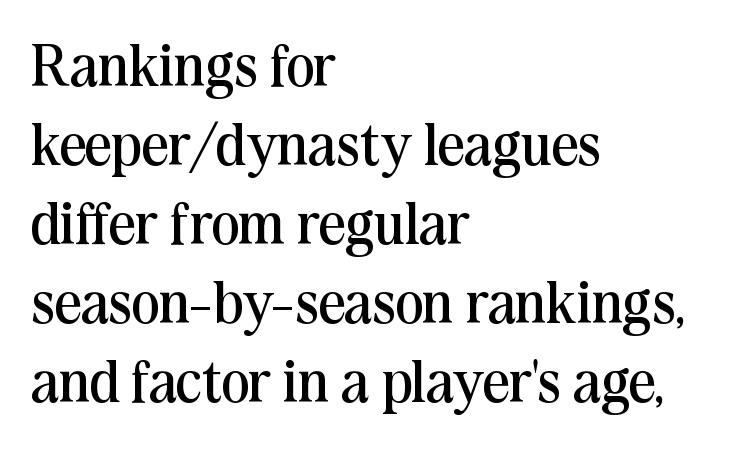
{"serif": "yes", "italic": "no", "bold": "no", "weight": "regular", "width": "normal", "stroke_contrast": "medium", "x_height": "medium", "monospaced": "no", "underline": "no", "align": "left", "line_spacing": "normal", "line_spacing_ratio": 1.34, "letter_spacing": "normal", "letter_spacing_em": 0.0, "glyph_px": 59}
